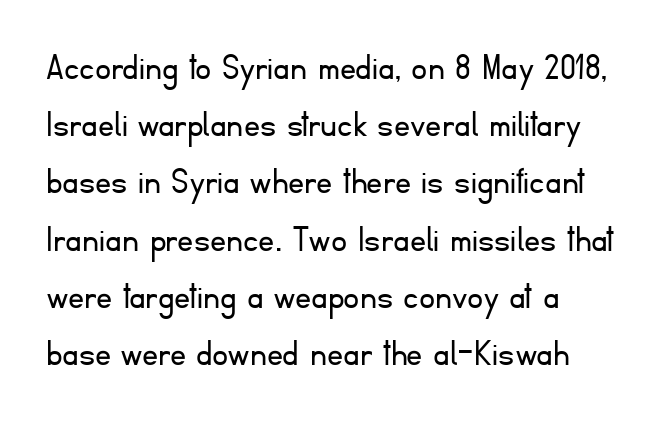
Vertical spacing — default. When letters stand straight like this, we call the style roman or upright. You could call the tracking neutral — neither tight nor loose. The rendering anchors every line to the left-hand side. The passage shown is typed in a proportional face where columns would drift. No word sits above an underline.
